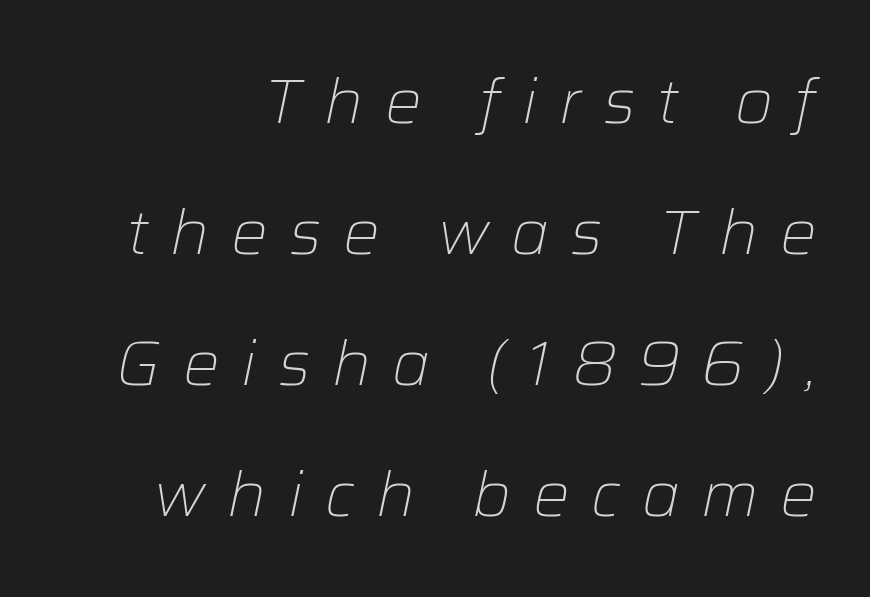
What stands out about the letter spacing? Its width — letters are far apart. There's an unmistakable incline to the writing here. Is the type heavy? It reads as light-to-regular instead. You could fit nearly another row in the gap between these rows.
